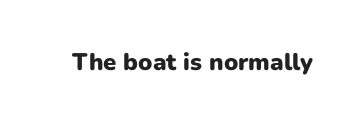
The image shows 24 px bold type, upright; set normal letter spacing, not underlined.
